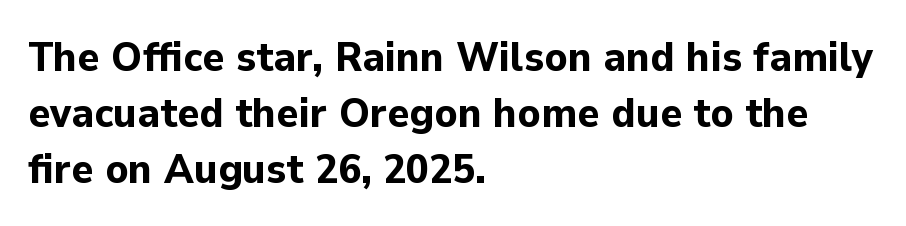
The image shows 42 px bold sans-serif type, upright; set left-aligned, normal line spacing (1.33x), normal letter spacing, not underlined; low stroke contrast and a medium x-height.
